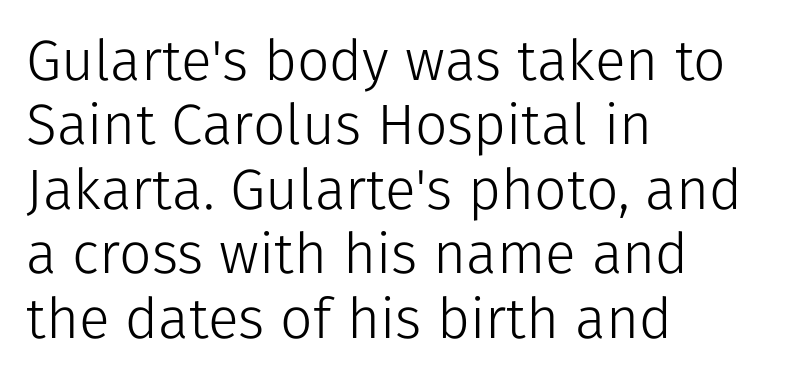
Q: Is the text bold? A: No.
Q: Is the text italic (slanted)? A: No, it is upright.
Q: Is the typeface a serif or a sans-serif typeface? A: Sans-serif.
Q: Is the text underlined? A: No.
Q: How is the paragraph aligned? A: Left-aligned.
Q: Is the spacing between letters normal or unusually wide? A: Normal.
Q: Is the spacing between lines tight, normal or loose? A: Tight.
Q: Width (condensed, normal, or wide)? A: Normal.
Q: Stroke contrast? A: Low.
Q: x-height? A: Medium.
Q: Monospaced? A: No.
